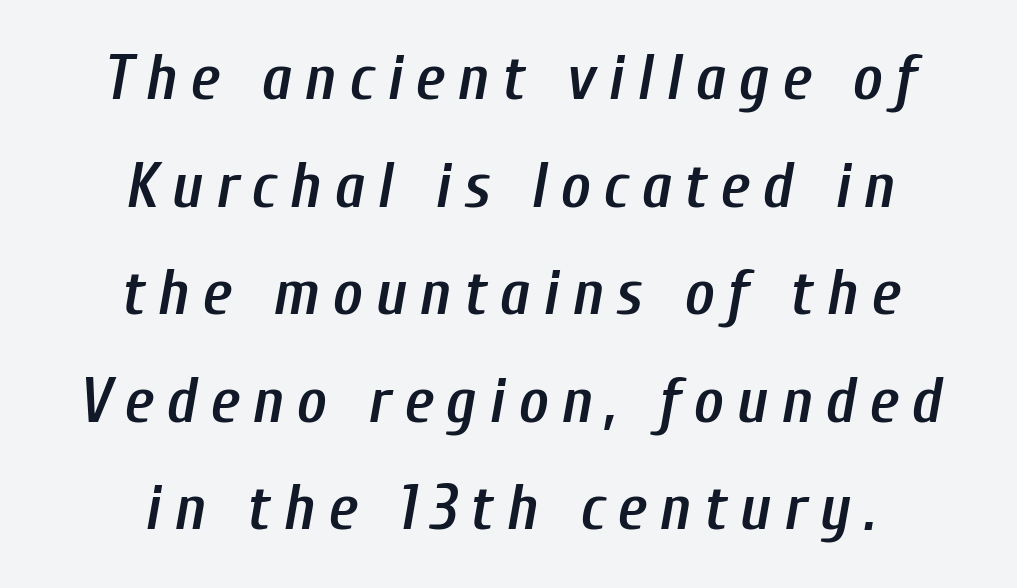
The image shows 64 px semibold, condensed type, italic (leaning right); set centered, normal line spacing (1.68x), unusually wide letter spacing (+0.2 em), not underlined; low stroke contrast and a medium x-height.
